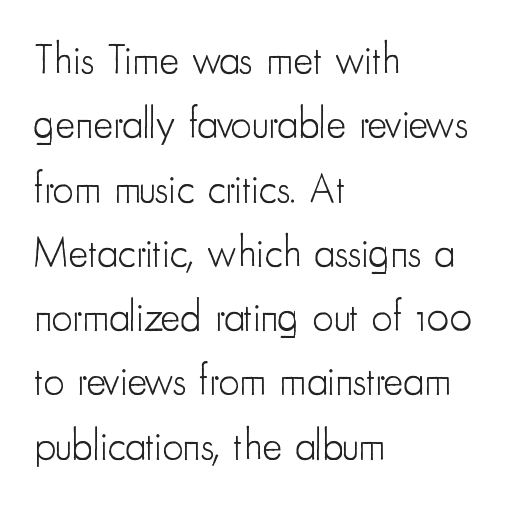
The image shows 42 px light, condensed sans-serif type, upright; set left-aligned, normal line spacing (1.53x), normal letter spacing, not underlined; low stroke contrast and a small x-height.
